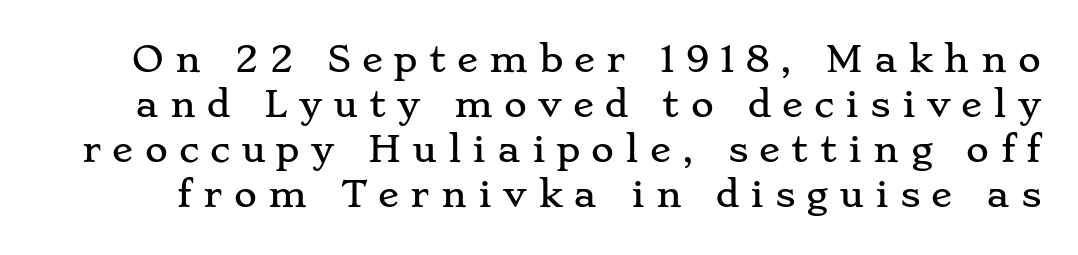
Check where the strokes stop: tiny serifs finish them off. Caption: expanded tracking, letters set apart. Leading matches the norm, producing a regular column. The face used here is proportionally spaced, like ordinary book or web type. Do the letters lean? They stand straight. Underline: absent.
